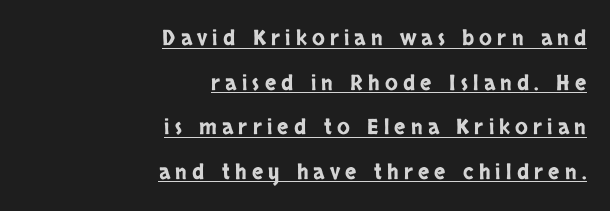
Q: Is the text italic (slanted)? A: No, it is upright.
Q: Is the text underlined? A: Yes.
Q: How is the paragraph aligned? A: Right-aligned.
Q: Is the spacing between letters normal or unusually wide? A: Unusually wide.
Q: Is the spacing between lines tight, normal or loose? A: Loose.
